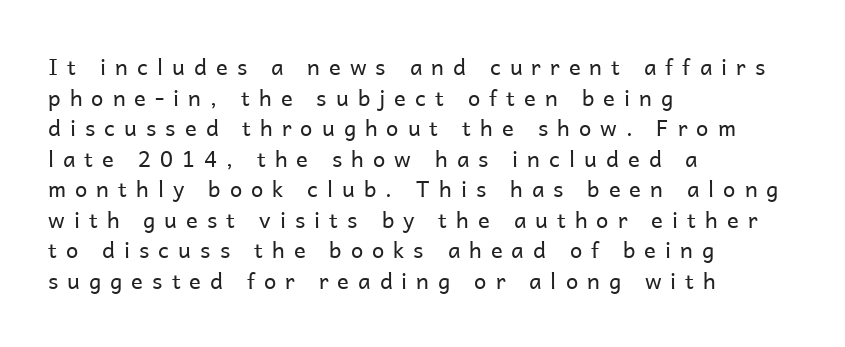
You could only call the tracking loose — the letters float apart. Honestly, there is no underline to notice here at all. Posture: vertical. The typesetter chose a ragged-right arrangement here. Stroke thickness stays within the range of a standard reading face or lighter. Line spacing here is normal.
